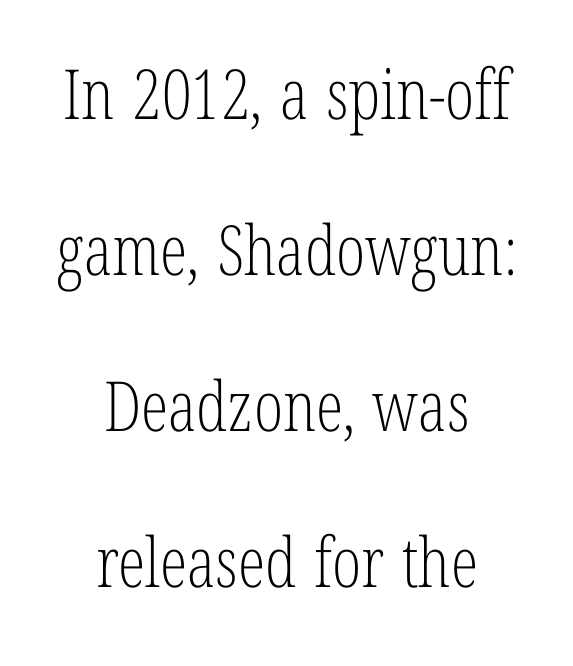
This is the regular roman posture of the typeface. Ink coverage per letter is moderate at most. Inter-character spacing is left at the font's built-in metrics. Looks like regular typesetting: each glyph gets only the width it needs. Both edges are ragged and mirror each other, which tells us the setting is centered.
